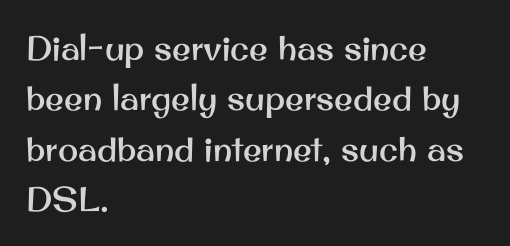
{"serif": "no", "italic": "no", "width": "normal", "stroke_contrast": "medium", "x_height": "small", "monospaced": "no", "underline": "no", "align": "left", "line_spacing": "normal", "line_spacing_ratio": 1.48, "letter_spacing": "normal", "letter_spacing_em": 0.0, "glyph_px": 34}
